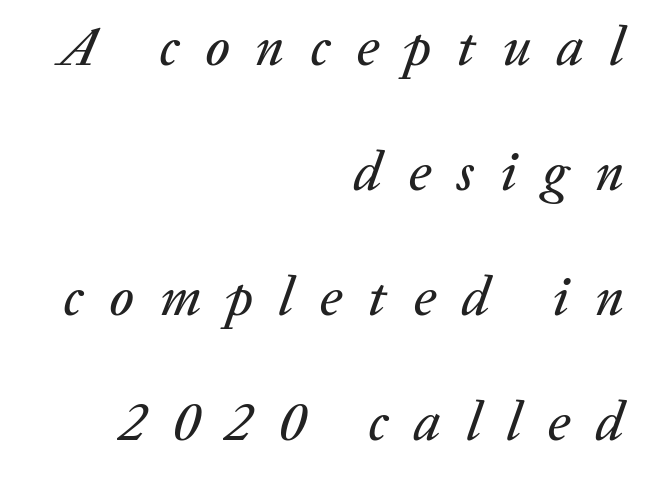
The image shows 55 px text type, italic (leaning right); set right-aligned, loose line spacing (2.27x), unusually wide letter spacing (+0.47 em), not underlined; low stroke contrast and a medium x-height.
